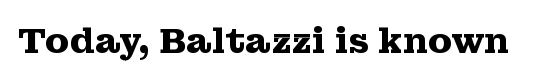
{"serif": "yes", "italic": "no", "bold": "yes", "weight": "heavy", "width": "wide", "stroke_contrast": "medium", "x_height": "medium", "monospaced": "no", "underline": "no", "letter_spacing": "normal", "letter_spacing_em": 0.0, "glyph_px": 35}
